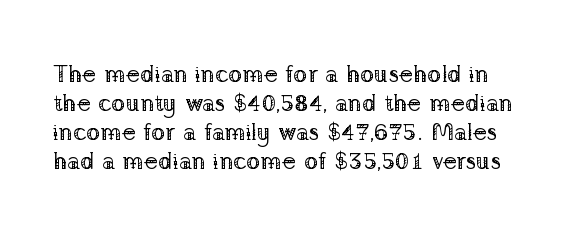
The image shows 24 px text type, upright; set line spacing 1.21x, normal letter spacing, not underlined.
